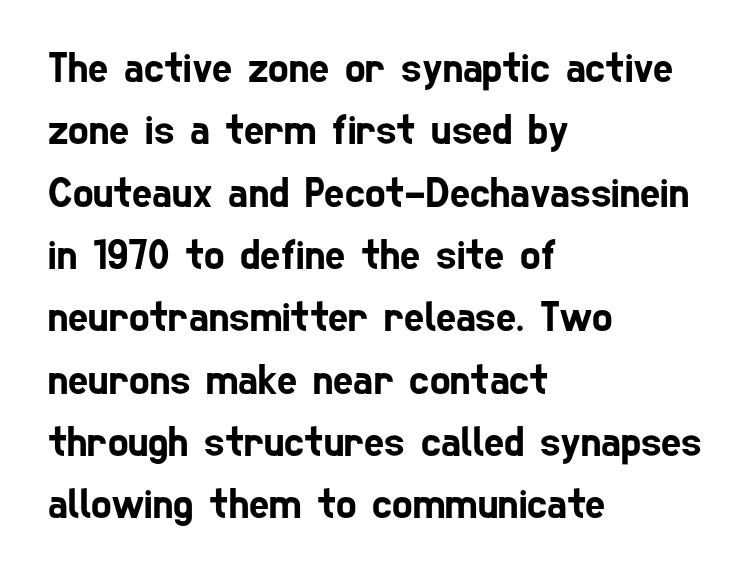
Q: Is the typeface a serif or a sans-serif typeface? A: Sans-serif.
Q: Is the text underlined? A: No.
Q: How is the paragraph aligned? A: Left-aligned.
Q: Is the spacing between letters normal or unusually wide? A: Normal.
Q: Is the spacing between lines tight, normal or loose? A: Normal.
Q: Width (condensed, normal, or wide)? A: Condensed.
Q: Stroke contrast? A: Low.
Q: x-height? A: Medium.
Q: Monospaced? A: No.
